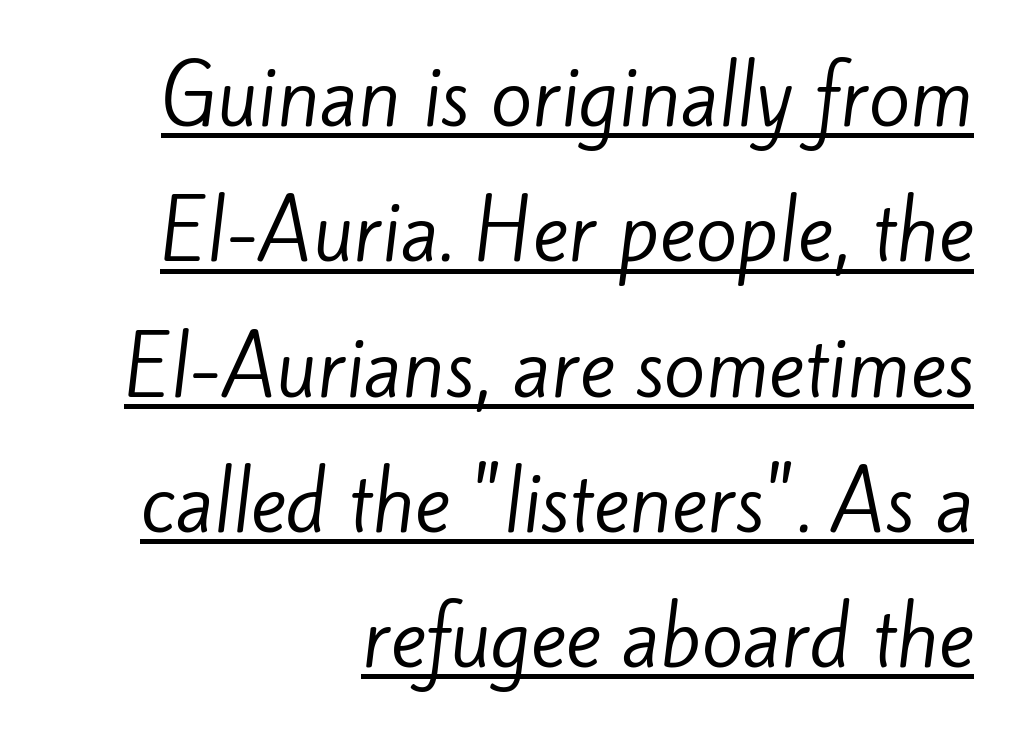
The image shows 76 px regular-weight sans-serif type; set right-aligned, line spacing 1.78x, normal letter spacing, underlined; low stroke contrast and a small x-height.
